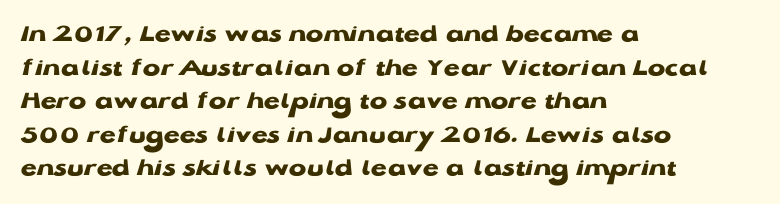
The image shows 26 px bold type, upright; set left-aligned, normal line spacing (1.29x), normal letter spacing, not underlined.
